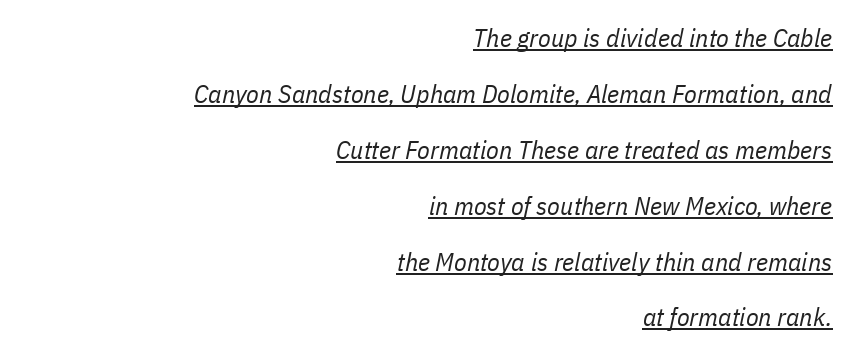
Q: Is the text bold? A: No.
Q: Is the text italic (slanted)? A: Yes, it leans right by about 11 degrees.
Q: Is the text underlined? A: Yes.
Q: How is the paragraph aligned? A: Right-aligned.
Q: Is the spacing between letters normal or unusually wide? A: Normal.
Q: Is the spacing between lines tight, normal or loose? A: Loose.
